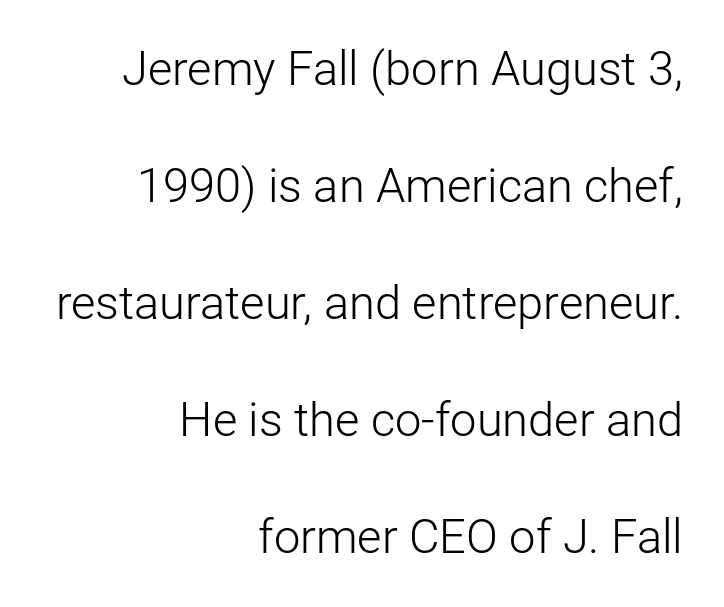
{"serif": "no", "italic": "no", "bold": "no", "weight": "light", "width": "normal", "stroke_contrast": "low", "x_height": "medium", "monospaced": "no", "underline": "no", "align": "right", "line_spacing": "loose", "line_spacing_ratio": 2.49, "letter_spacing": "normal", "letter_spacing_em": 0.0, "glyph_px": 47}
